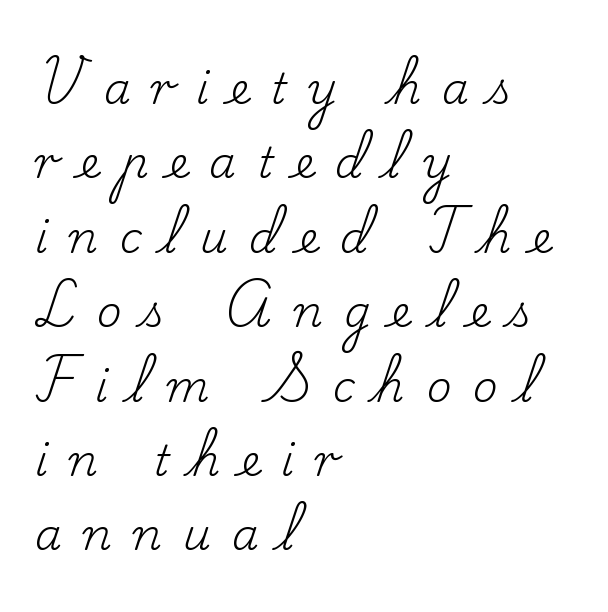
Q: Is the text bold? A: No.
Q: Is the text italic (slanted)? A: Yes.
Q: Is the typeface a serif or a sans-serif typeface? A: Serif.
Q: Is the text underlined? A: No.
Q: How is the paragraph aligned? A: Left-aligned.
Q: Is the spacing between letters normal or unusually wide? A: Unusually wide.
Q: Width (condensed, normal, or wide)? A: Normal.
Q: Stroke contrast? A: Low.
Q: x-height? A: Small.
Q: Monospaced? A: No.
